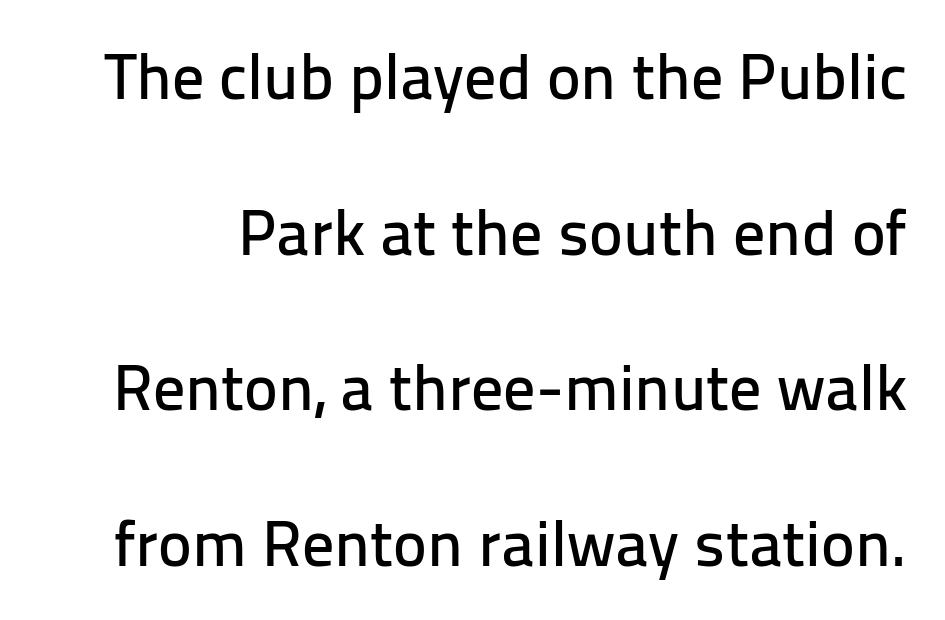
{"serif": "no", "italic": "no", "width": "normal", "stroke_contrast": "low", "x_height": "medium", "monospaced": "no", "underline": "no", "line_spacing": "loose", "line_spacing_ratio": 2.43, "letter_spacing": "normal", "letter_spacing_em": 0.0, "glyph_px": 64}
